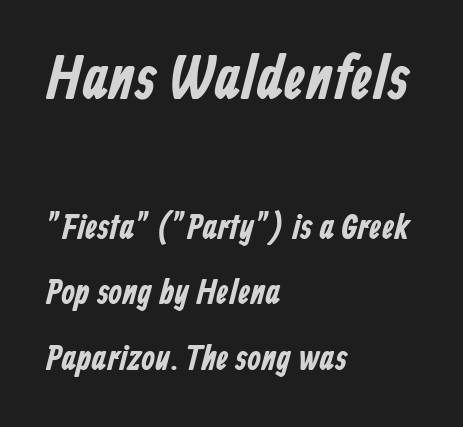
{"serif": "no", "width": "condensed", "stroke_contrast": "low", "x_height": "medium", "monospaced": "no", "underline": "no", "align": "left", "line_spacing_ratio": 1.87, "letter_spacing": "normal", "letter_spacing_em": 0.0, "larger_block": "first", "size_ratio": 1.74, "glyph_px": 61}
